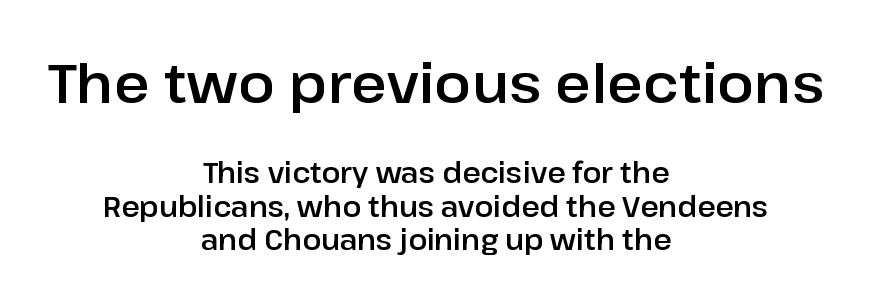
Q: Is the text italic (slanted)? A: No, it is upright.
Q: Is the typeface a serif or a sans-serif typeface? A: Sans-serif.
Q: Is the text underlined? A: No.
Q: How is the paragraph aligned? A: Centered.
Q: Is the spacing between letters normal or unusually wide? A: Normal.
Q: Which block of text is set in a larger size, the first (top) or the second (bottom)? A: The first (top) one.
Q: Width (condensed, normal, or wide)? A: Normal.
Q: Stroke contrast? A: Low.
Q: x-height? A: Medium.
Q: Monospaced? A: No.
